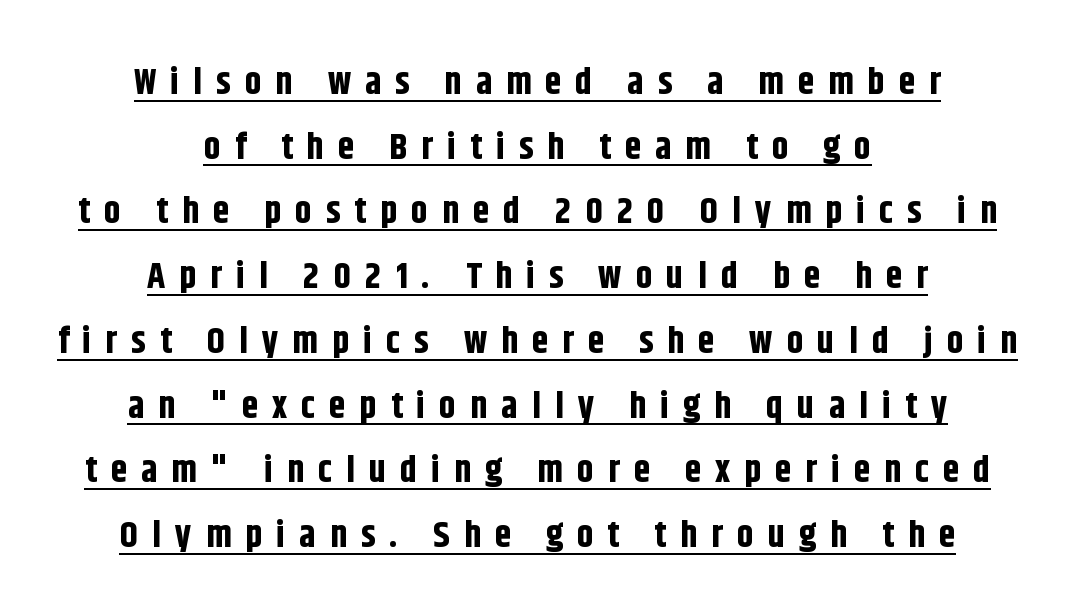
The image shows 37 px bold, condensed sans-serif type, upright; set centered, line spacing 1.75x, unusually wide letter spacing (+0.38 em), underlined; low stroke contrast and a large x-height.
